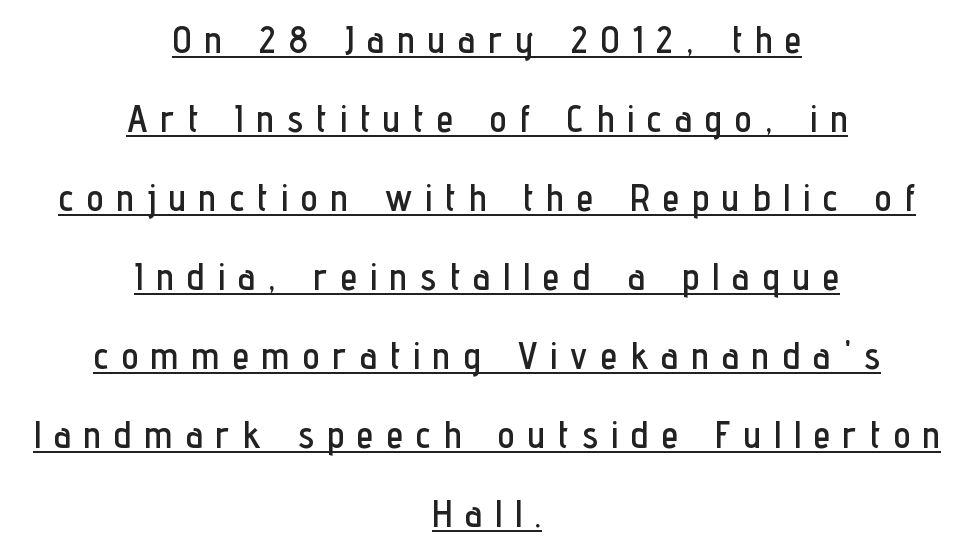
The image shows 38 px condensed sans-serif type, upright; set centered, loose line spacing (2.08x), unusually wide letter spacing (+0.35 em), underlined; low stroke contrast and a medium x-height.
